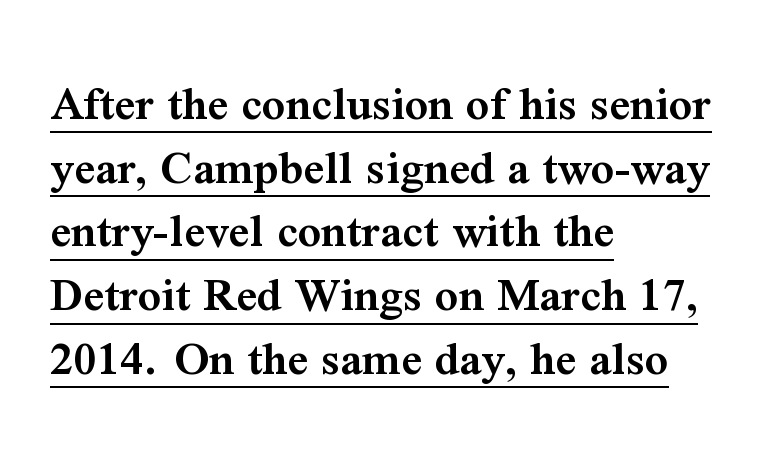
The image shows 51 px semibold serif type, upright; set left-aligned, normal line spacing (1.25x), normal letter spacing, underlined; medium stroke contrast and a medium x-height.
